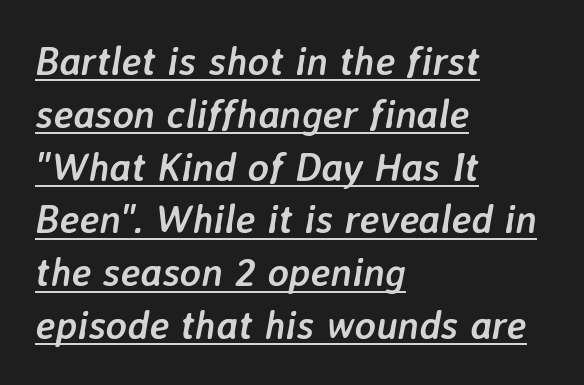
The image shows 40 px semibold type, italic (leaning right); set left-aligned, normal line spacing (1.32x), normal letter spacing, underlined; low stroke contrast and a medium x-height.
